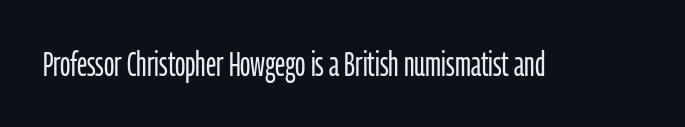
Tall strokes in this sample are plumb rather than angled. Observe the ordinary spacing: letters are neighbours, not strangers. The area under the type is left untouched. Nothing heavy about these letters — not bold at all.
